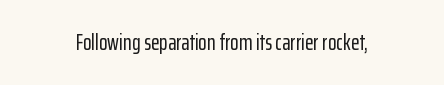
The image shows 22 px text type, upright; set centered, normal letter spacing, not underlined.
